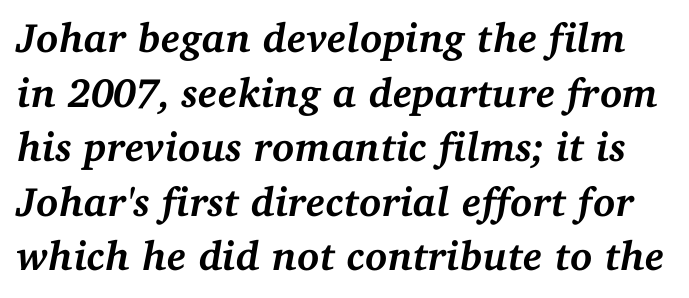
The image shows 41 px semibold serif type, italic (leaning right); set normal line spacing (1.33x), normal letter spacing, not underlined; medium stroke contrast and a medium x-height.
